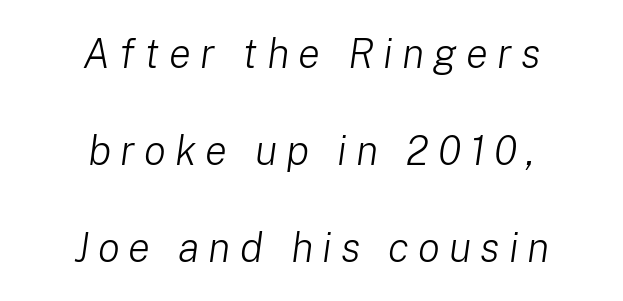
{"italic": "yes", "lean": "right", "slant_degrees": 8, "bold": "no", "weight": "light", "width": "normal", "stroke_contrast": "low", "x_height": "medium", "monospaced": "no", "underline": "no", "align": "center", "line_spacing": "loose", "line_spacing_ratio": 2.36, "letter_spacing": "wide", "letter_spacing_em": 0.22, "glyph_px": 41}
